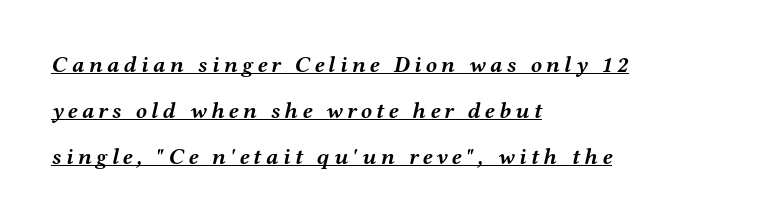
Leading is clearly above the norm, producing a sparse column. This rendering features underlined lettering. Does the weight exceed regular? Yes, all the way to bold. Emphasis-style slanted type is in use. If you drew a ruler down the left edge, every line would touch it.
